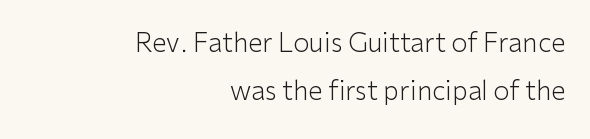
{"italic": "no", "bold": "no", "underline": "no", "align": "right", "line_spacing_ratio": 1.86, "letter_spacing": "normal", "letter_spacing_em": 0.0, "glyph_px": 26}
